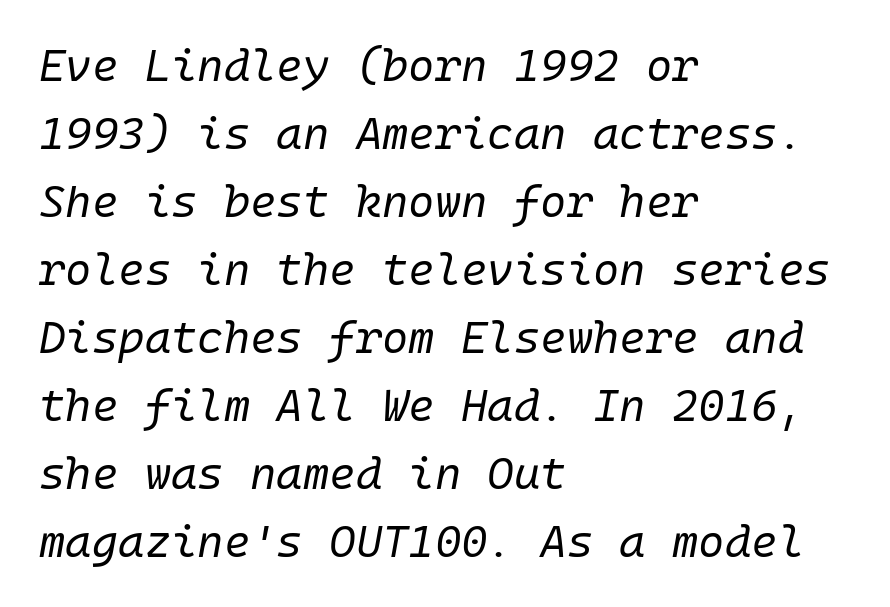
{"italic": "yes", "lean": "right", "slant_degrees": 10, "bold": "no", "weight": "regular", "width": "normal", "stroke_contrast": "low", "x_height": "medium", "underline": "no", "align": "left", "line_spacing": "normal", "line_spacing_ratio": 1.51, "letter_spacing": "normal", "letter_spacing_em": 0.0, "glyph_px": 45}
